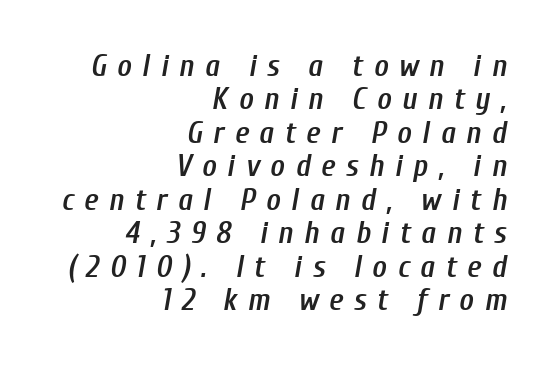
Q: Is the text bold? A: Semi-bold.
Q: Is the text italic (slanted)? A: Yes, it leans right by about 10 degrees.
Q: Is the text underlined? A: No.
Q: How is the paragraph aligned? A: Right-aligned.
Q: Is the spacing between letters normal or unusually wide? A: Unusually wide.
Q: Is the spacing between lines tight, normal or loose? A: Tight.
Q: Width (condensed, normal, or wide)? A: Condensed.
Q: Stroke contrast? A: Low.
Q: x-height? A: Medium.
Q: Monospaced? A: No.
